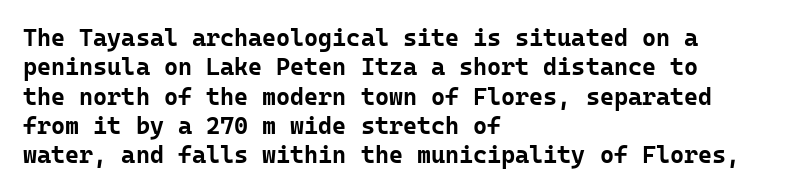
Q: Is the text bold? A: Yes.
Q: Is the text italic (slanted)? A: No, it is upright.
Q: Is the text underlined? A: No.
Q: How is the paragraph aligned? A: Left-aligned.
Q: Is the spacing between letters normal or unusually wide? A: Normal.
